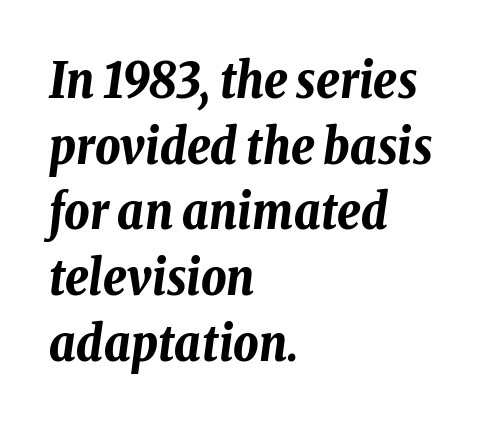
The image shows 49 px bold, condensed type, italic (leaning right); set left-aligned, normal line spacing (1.34x), normal letter spacing, not underlined; low stroke contrast and a medium x-height.
